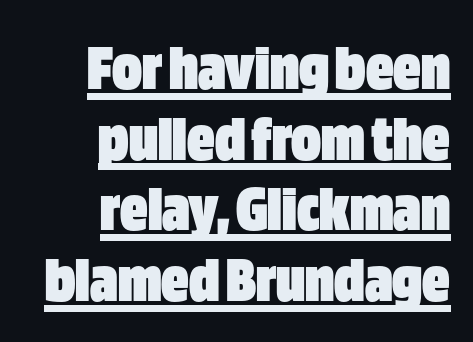
Q: Is the text bold? A: Yes.
Q: Is the text italic (slanted)? A: No, it is upright.
Q: Is the typeface a serif or a sans-serif typeface? A: Sans-serif.
Q: Is the text underlined? A: Yes.
Q: How is the paragraph aligned? A: Right-aligned.
Q: Is the spacing between letters normal or unusually wide? A: Normal.
Q: Is the spacing between lines tight, normal or loose? A: Tight.
Q: Width (condensed, normal, or wide)? A: Condensed.
Q: Stroke contrast? A: Low.
Q: x-height? A: Large.
Q: Monospaced? A: No.
